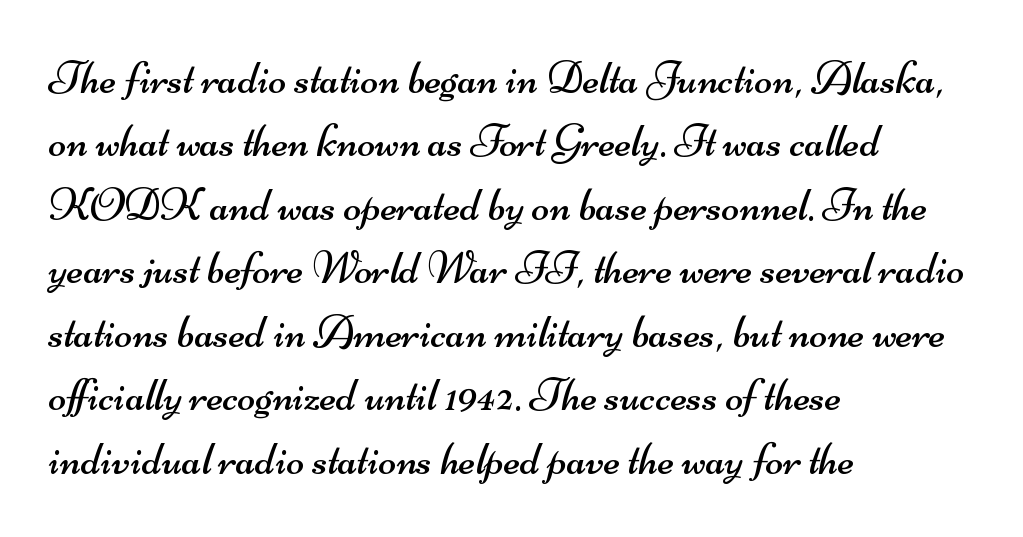
Does the type have serifs? No, each stem ends abruptly. The vertical gap from one line to the next is medium. The type is set solid horizontally, with unmodified tracking. The foot of each line stays bare and open.
